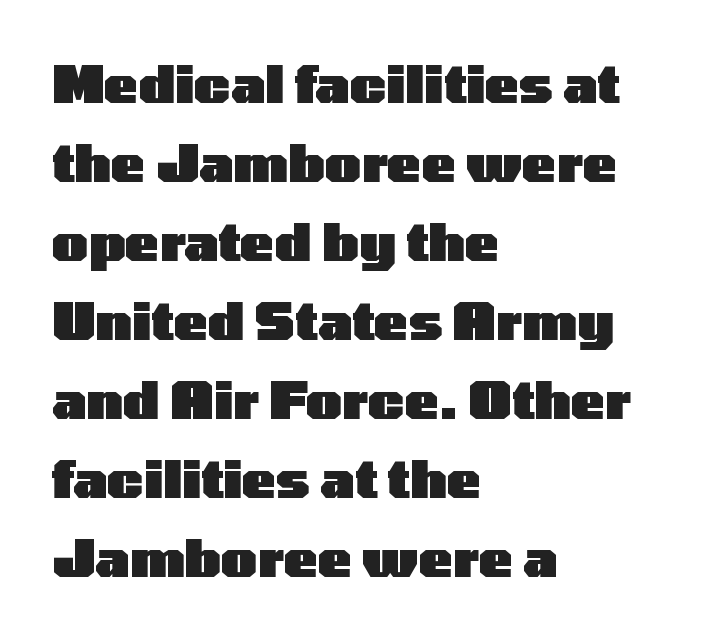
Q: Is the text bold? A: Yes.
Q: Is the text italic (slanted)? A: No, it is upright.
Q: Is the typeface a serif or a sans-serif typeface? A: Sans-serif.
Q: Is the text underlined? A: No.
Q: How is the paragraph aligned? A: Left-aligned.
Q: Is the spacing between letters normal or unusually wide? A: Normal.
Q: Is the spacing between lines tight, normal or loose? A: Normal.
Q: Width (condensed, normal, or wide)? A: Wide.
Q: Stroke contrast? A: Low.
Q: x-height? A: Medium.
Q: Monospaced? A: No.
